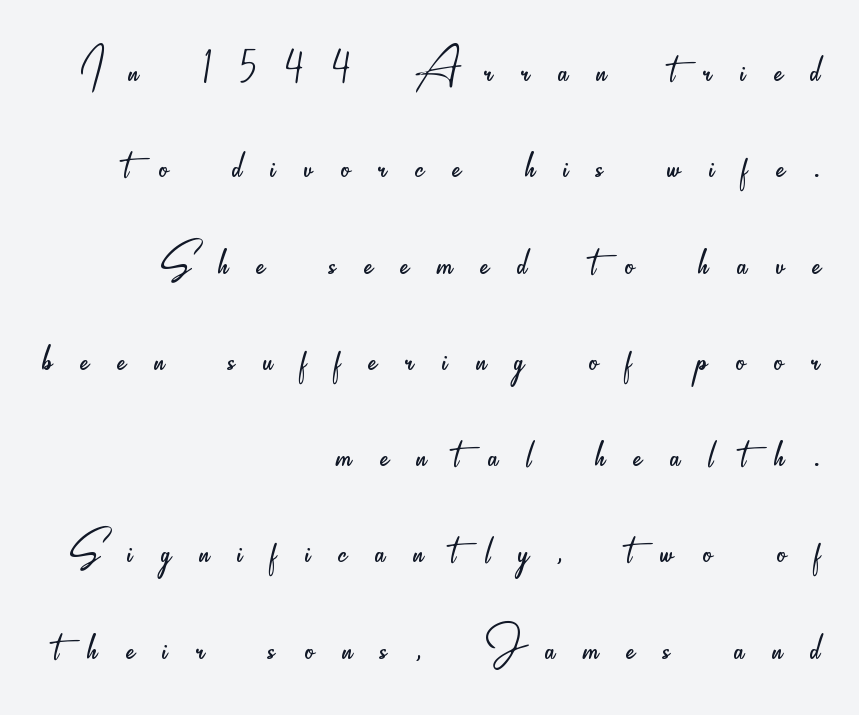
Q: Is the text bold? A: No.
Q: Is the text italic (slanted)? A: Yes.
Q: Is the typeface a serif or a sans-serif typeface? A: Sans-serif.
Q: Is the text underlined? A: No.
Q: How is the paragraph aligned? A: Right-aligned.
Q: Is the spacing between letters normal or unusually wide? A: Unusually wide.
Q: Is the spacing between lines tight, normal or loose? A: Normal.
Q: Width (condensed, normal, or wide)? A: Condensed.
Q: Stroke contrast? A: Low.
Q: x-height? A: Small.
Q: Monospaced? A: No.
